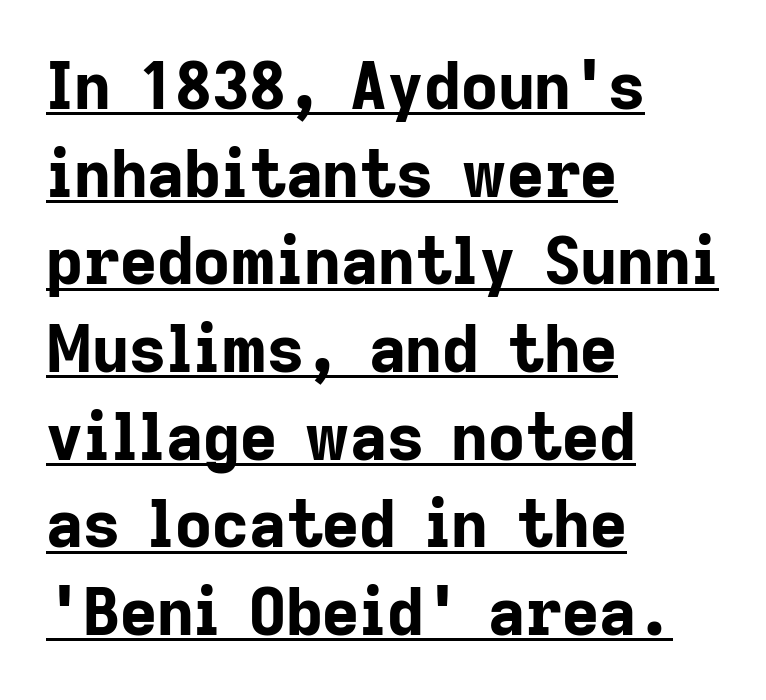
{"serif": "no", "italic": "no", "bold": "yes", "weight": "bold", "width": "normal", "stroke_contrast": "low", "x_height": "medium", "monospaced": "no", "underline": "yes", "align": "left", "line_spacing": "normal", "line_spacing_ratio": 1.37, "letter_spacing": "normal", "letter_spacing_em": 0.0, "glyph_px": 64}
